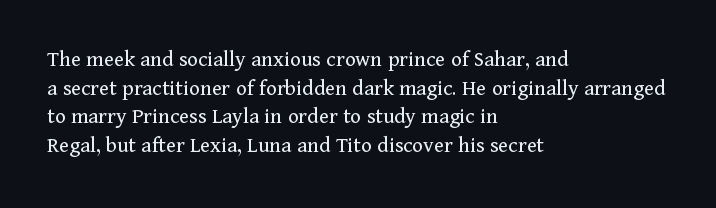
The image shows 23 px text type, upright; set left-aligned, normal line spacing (1.25x), normal letter spacing, not underlined.
